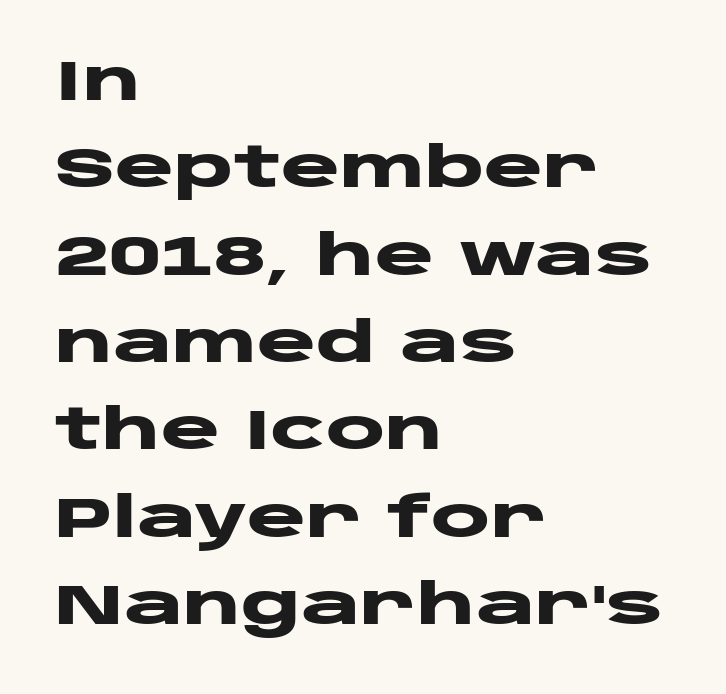
There is no visible air inserted between adjacent glyphs. Descenders are the only things crossing below the line. What weight is shown? A full bold with thick strokes. Baseline-to-baseline distance is the conventional proportion of letter height.
